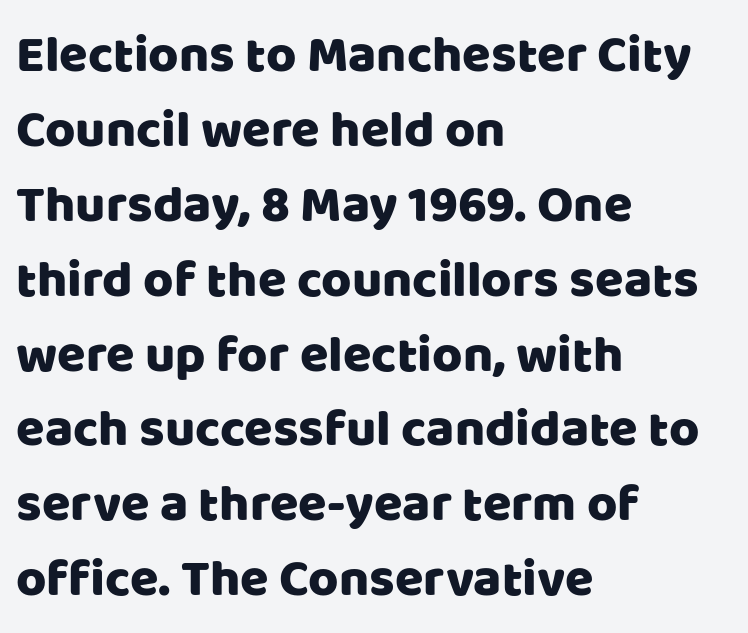
{"serif": "no", "italic": "no", "width": "normal", "stroke_contrast": "low", "x_height": "large", "monospaced": "no", "underline": "no", "align": "left", "line_spacing": "normal", "line_spacing_ratio": 1.44, "letter_spacing": "normal", "letter_spacing_em": 0.0, "glyph_px": 52}
